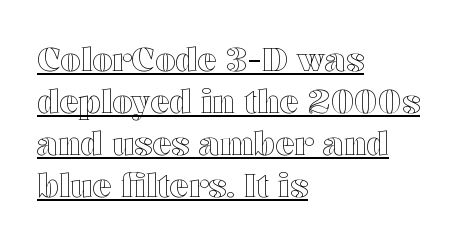
Q: Is the text italic (slanted)? A: No, it is upright.
Q: Is the text underlined? A: Yes.
Q: How is the paragraph aligned? A: Left-aligned.
Q: Is the spacing between letters normal or unusually wide? A: Normal.
Q: Is the spacing between lines tight, normal or loose? A: Normal.
Q: Width (condensed, normal, or wide)? A: Wide.
Q: x-height? A: Medium.
Q: Monospaced? A: No.
